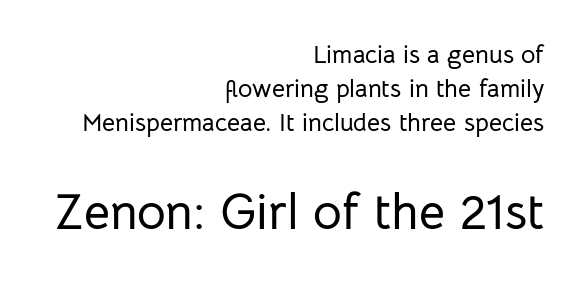
Posture: vertical. The line-height multiplier appears to be the usual default. Two sizes are in play, and the larger belongs to the second block. The passage shown is typed in a proportional face where columns would drift. Inter-character spacing is left at the font's built-in metrics. Type style note: lacks serifs.
